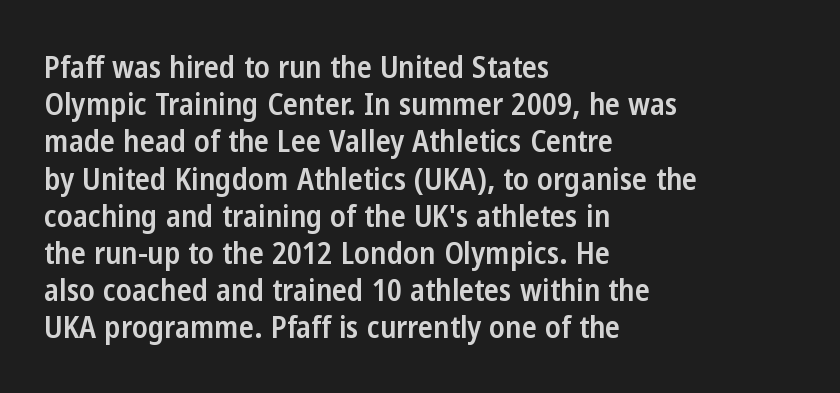
The image shows 31 px semibold, condensed sans-serif type, upright; set left-aligned, line spacing 1.2x, normal letter spacing, not underlined; low stroke contrast and a medium x-height.
